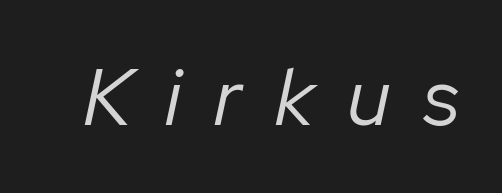
Q: Is the text bold? A: No.
Q: Is the text italic (slanted)? A: Yes, it leans right by about 12 degrees.
Q: Is the text underlined? A: No.
Q: Is the spacing between letters normal or unusually wide? A: Unusually wide.
Q: Width (condensed, normal, or wide)? A: Normal.
Q: Stroke contrast? A: Low.
Q: x-height? A: Medium.
Q: Monospaced? A: No.
